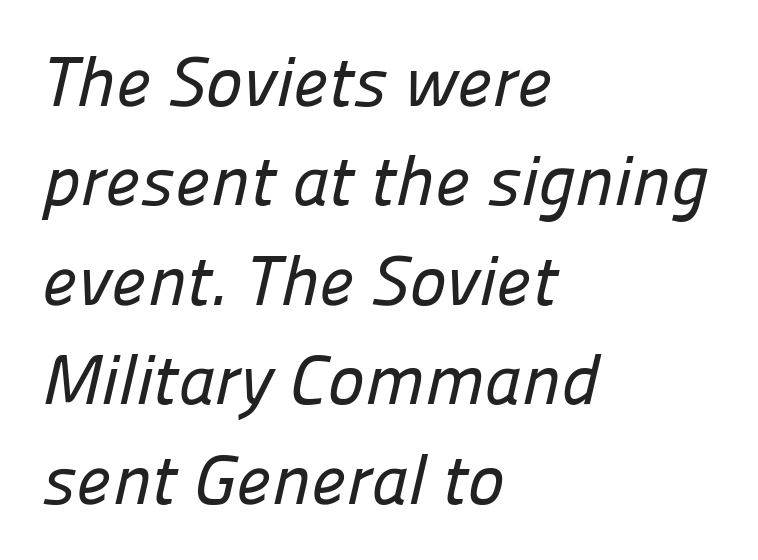
{"serif": "no", "width": "normal", "stroke_contrast": "low", "x_height": "medium", "monospaced": "no", "underline": "no", "align": "left", "line_spacing": "normal", "line_spacing_ratio": 1.42, "letter_spacing": "normal", "letter_spacing_em": 0.0, "glyph_px": 70}
